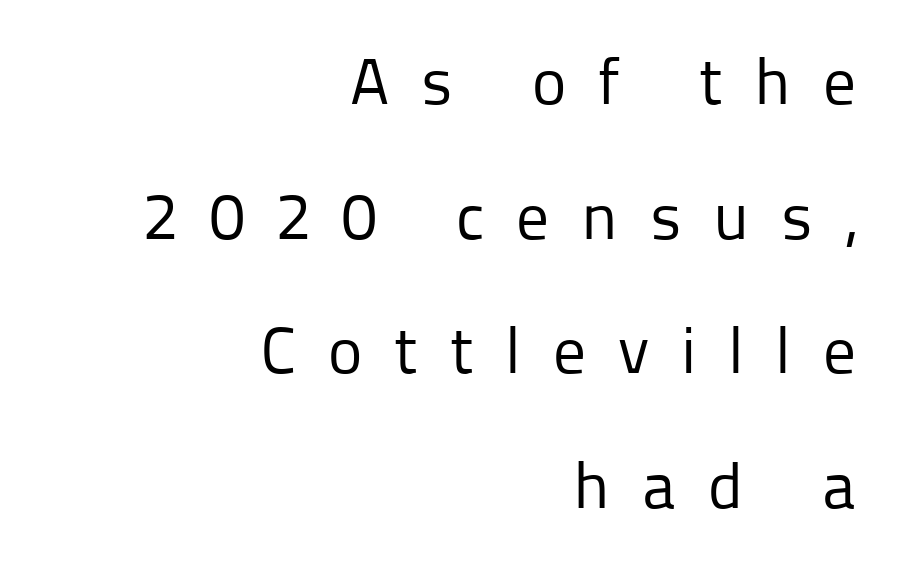
The image shows 65 px regular-weight sans-serif type, upright; set right-aligned, loose line spacing (2.07x), unusually wide letter spacing (+0.49 em), not underlined; low stroke contrast and a medium x-height.
